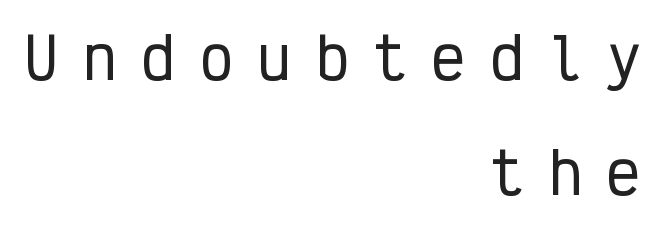
{"serif": "no", "italic": "no", "width": "condensed", "stroke_contrast": "low", "x_height": "medium", "monospaced": "yes", "underline": "no", "align": "right", "line_spacing": "loose", "line_spacing_ratio": 2.02, "letter_spacing": "wide", "letter_spacing_em": 0.42, "glyph_px": 57}
